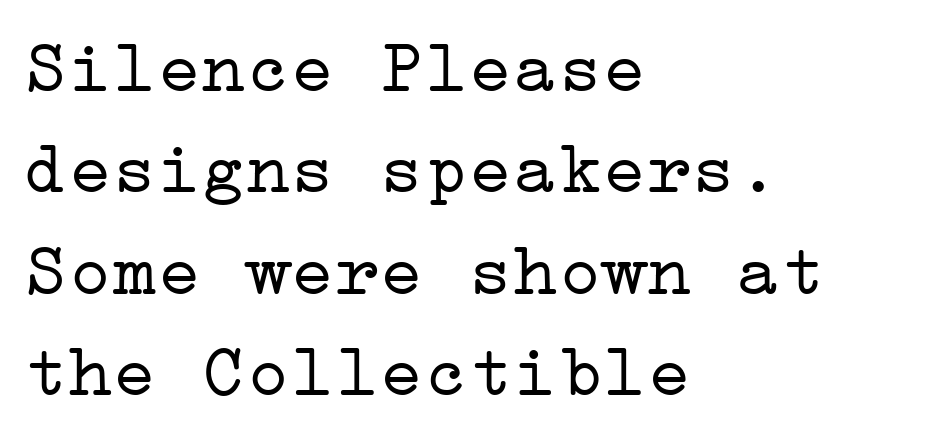
The image shows 74 px light, wide serif type, upright; set left-aligned, normal line spacing (1.37x), normal letter spacing, not underlined; low stroke contrast and a medium x-height.
